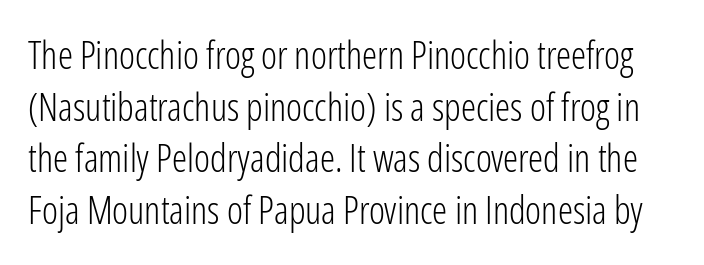
{"serif": "no", "italic": "no", "bold": "no", "weight": "light", "width": "condensed", "stroke_contrast": "low", "x_height": "medium", "monospaced": "no", "underline": "no", "line_spacing": "normal", "line_spacing_ratio": 1.36, "letter_spacing": "normal", "letter_spacing_em": 0.0, "glyph_px": 38}
